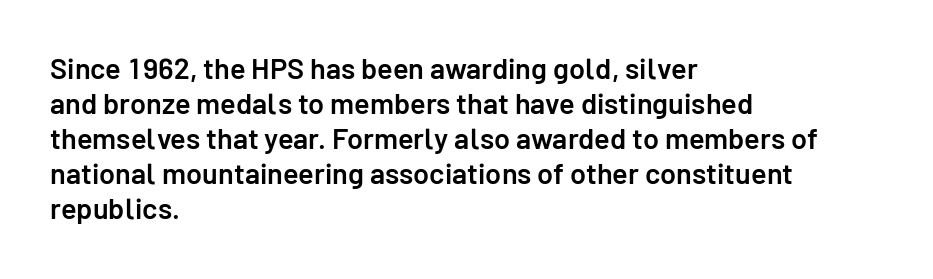
In terms of letterspacing, this is plain default setting. Looks like regular typesetting: each glyph gets only the width it needs. This sample uses a sans-serif face. The specimen reads as upright at a glance. Typeset ragged right — the left edge is the straight one. Type without underlining.
